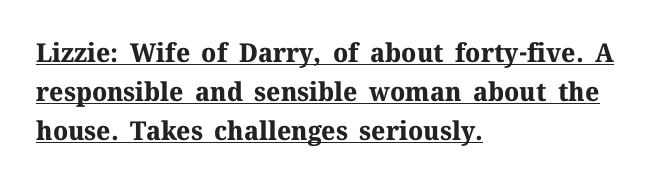
Q: Is the text bold? A: Yes.
Q: Is the text italic (slanted)? A: No, it is upright.
Q: Is the text underlined? A: Yes.
Q: How is the paragraph aligned? A: Left-aligned.
Q: Is the spacing between letters normal or unusually wide? A: Normal.
Q: Is the spacing between lines tight, normal or loose? A: Normal.
